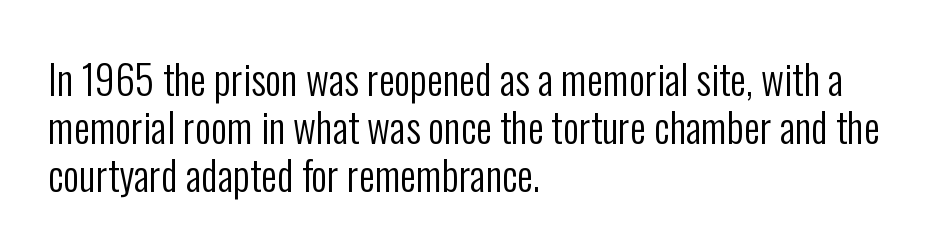
Q: Is the text bold? A: No.
Q: Is the text italic (slanted)? A: No, it is upright.
Q: Is the typeface a serif or a sans-serif typeface? A: Sans-serif.
Q: Is the text underlined? A: No.
Q: How is the paragraph aligned? A: Left-aligned.
Q: Is the spacing between letters normal or unusually wide? A: Normal.
Q: Width (condensed, normal, or wide)? A: Condensed.
Q: Stroke contrast? A: Low.
Q: x-height? A: Medium.
Q: Monospaced? A: No.
